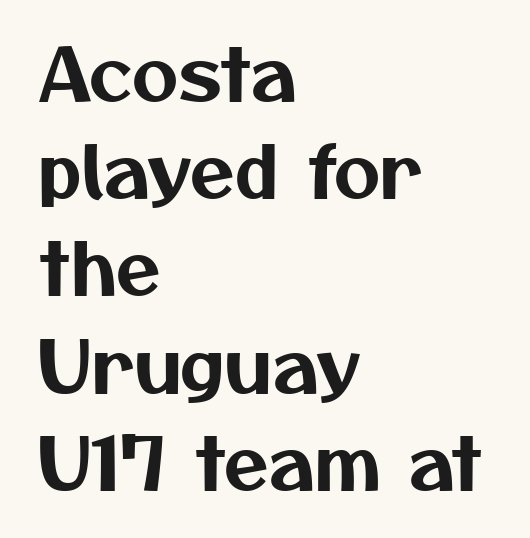
{"serif": "no", "width": "normal", "stroke_contrast": "medium", "x_height": "medium", "monospaced": "no", "underline": "no", "align": "left", "line_spacing": "normal", "line_spacing_ratio": 1.35, "letter_spacing": "normal", "letter_spacing_em": 0.0, "glyph_px": 72}
